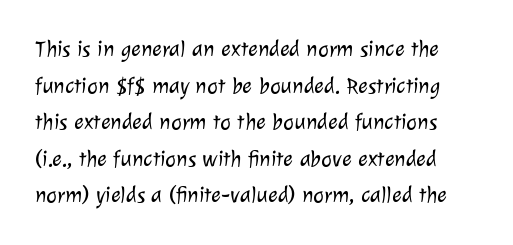
{"bold": "no", "underline": "no", "line_spacing": "normal", "line_spacing_ratio": 1.59, "letter_spacing": "normal", "letter_spacing_em": 0.0, "glyph_px": 23}
